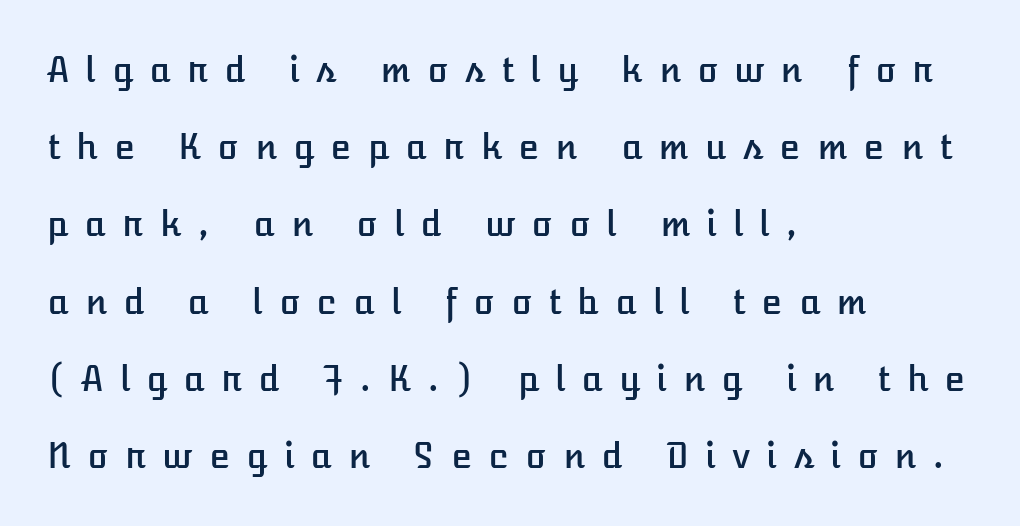
Q: Is the text italic (slanted)? A: No, it is upright.
Q: Is the text underlined? A: No.
Q: How is the paragraph aligned? A: Left-aligned.
Q: Is the spacing between letters normal or unusually wide? A: Unusually wide.
Q: Is the spacing between lines tight, normal or loose? A: Loose.
Q: Width (condensed, normal, or wide)? A: Normal.
Q: Stroke contrast? A: Low.
Q: x-height? A: Medium.
Q: Monospaced? A: No.
